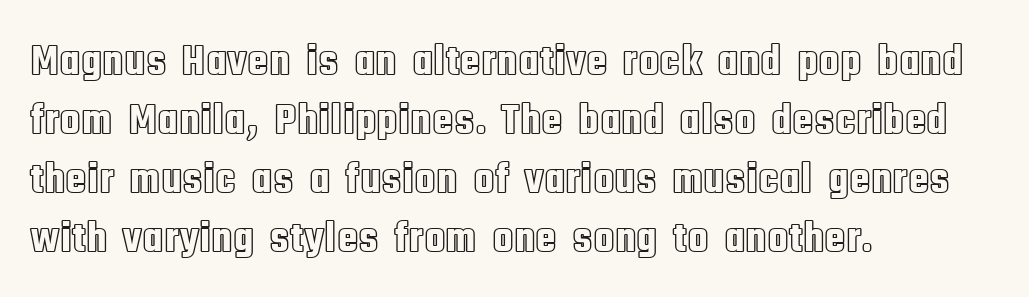
Q: Is the text italic (slanted)? A: No, it is upright.
Q: Is the text underlined? A: No.
Q: How is the paragraph aligned? A: Left-aligned.
Q: Is the spacing between letters normal or unusually wide? A: Normal.
Q: Is the spacing between lines tight, normal or loose? A: Normal.
Q: Width (condensed, normal, or wide)? A: Condensed.
Q: x-height? A: Large.
Q: Monospaced? A: No.
